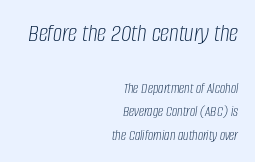
{"italic": "yes", "lean": "right", "slant_degrees": 8, "bold": "no", "underline": "no", "align": "right", "line_spacing": "normal", "line_spacing_ratio": 1.57, "letter_spacing": "normal", "letter_spacing_em": 0.0, "larger_block": "first", "size_ratio": 1.73, "glyph_px": 26}
